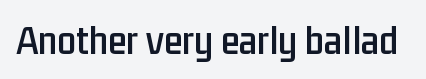
Plain, unruled lines of type. A typesetter would call this proportional, since set widths differ per character. Font category for this specimen: sans-serif. It's the straight-up-and-down kind of type. You could call the tracking neutral — neither tight nor loose.
